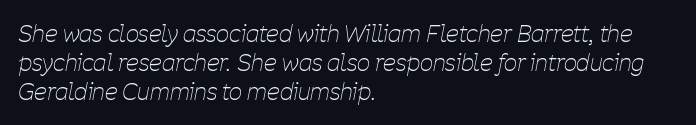
Is there much room between lines? A standard amount, neither cramped nor airy. The face used here is rendered with its standard letterfit. Nothing heavy about these letters — not bold at all. Each row of text sits above clean, open space. Notice how the passage keeps a crisp vertical edge on the left only. Is the type slanted? Yes — the strokes lean at a clear angle.
